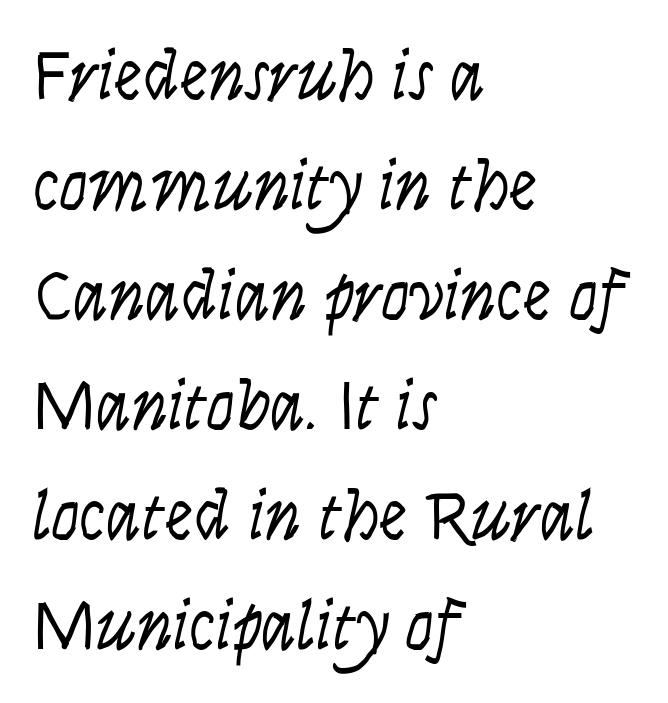
Character widths vary here, with narrow letters taking less room than wide ones. No letter is thick-stroked: the sample isn't bold. The gap between lines stays unmarked. The typography opts for an oblique posture over an upright one.
